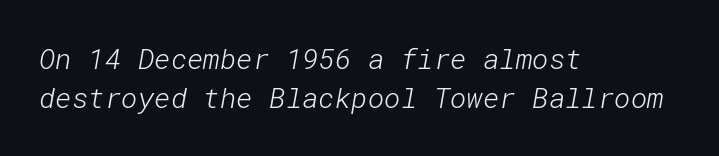
The image shows 28 px light sans-serif type; set left-aligned, normal line spacing (1.4x), normal letter spacing, not underlined; low stroke contrast and a medium x-height.
